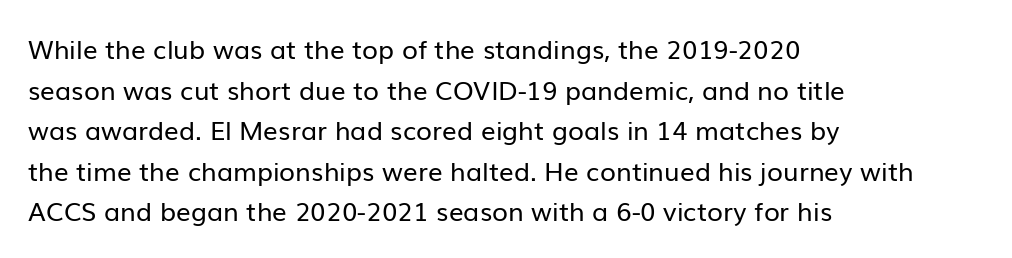
The zone under the glyphs is completely vacant. Letters have the restrained weight of plain body copy at most. Line beginnings align vertically; line endings do not. The gaps between neighbouring characters are ordinary and unremarkable.
